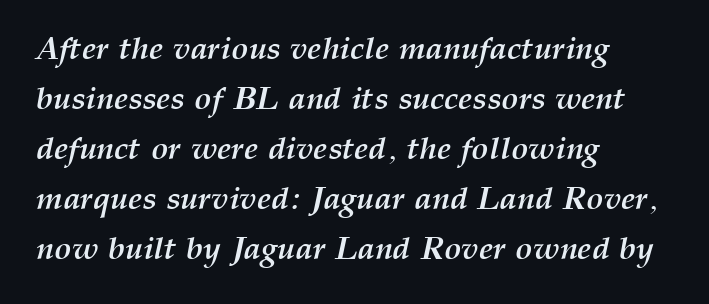
Tracking value appears to be zero — textbook default spacing. Looks like regular typesetting: each glyph gets only the width it needs. Vertically, the passage feels balanced, rows spaced as you'd expect. These lines are set flush left with a ragged right edge.
